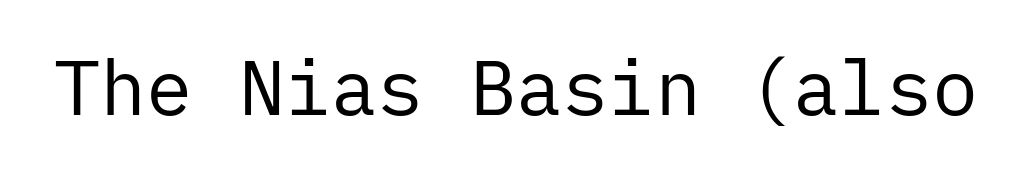
These lines keep a tight, regular rhythm from letter to letter. This rendering employs a face without finishing strokes, i.e., a sans-serif. Underlining? Definitely not there. These glyphs show unthickened strokes, regular width or finer. Quick note: not italic, upright.
